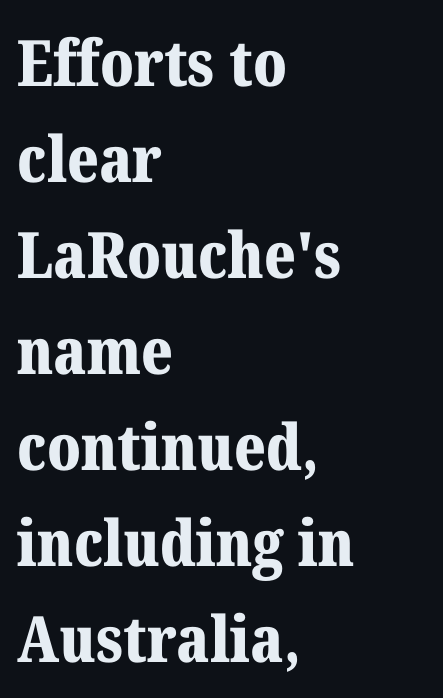
{"serif": "yes", "italic": "no", "bold": "yes", "weight": "bold", "width": "normal", "stroke_contrast": "medium", "x_height": "medium", "monospaced": "no", "underline": "no", "align": "left", "line_spacing": "normal", "line_spacing_ratio": 1.5, "letter_spacing": "normal", "letter_spacing_em": 0.0, "glyph_px": 64}
